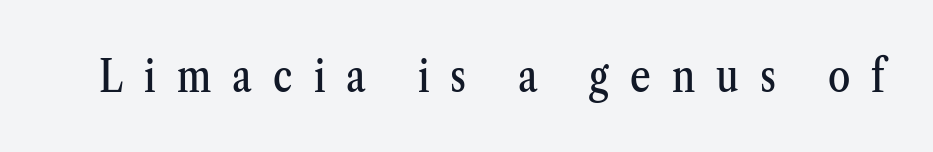
The image shows 45 px condensed serif type, upright; set unusually wide letter spacing (+0.47 em), not underlined; medium stroke contrast and a medium x-height.
